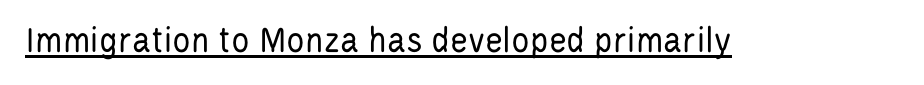
Q: Is the text bold? A: No.
Q: Is the text italic (slanted)? A: No, it is upright.
Q: Is the typeface a serif or a sans-serif typeface? A: Sans-serif.
Q: Is the text underlined? A: Yes.
Q: Is the spacing between letters normal or unusually wide? A: Normal.
Q: Width (condensed, normal, or wide)? A: Condensed.
Q: Stroke contrast? A: Low.
Q: x-height? A: Large.
Q: Monospaced? A: No.
